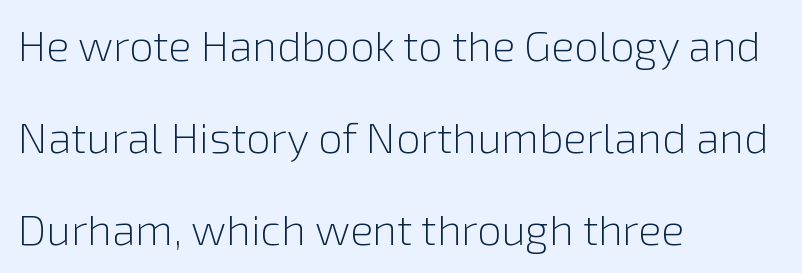
The ragged edge is on the right, which tells us the setting is flush left. Posture: upright roman. This rendering features lettering with no underline. Here the designer chose a conventional face with non-uniform glyph widths. Notice the wide empty band between every row — that's loose leading.
